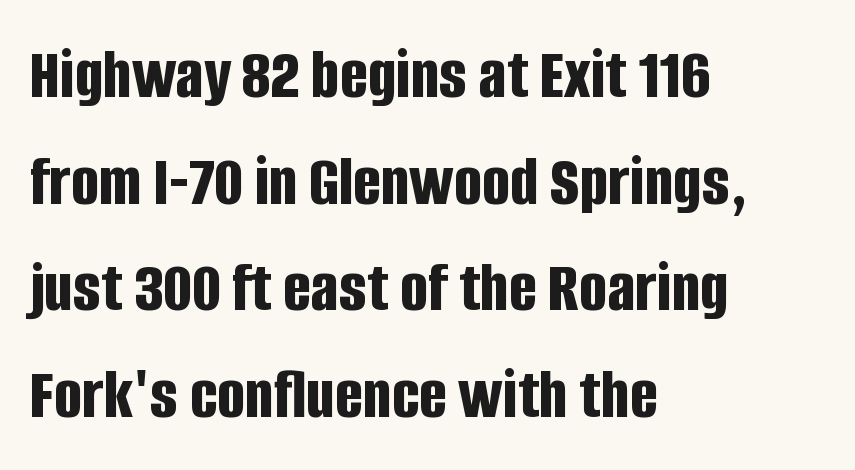
You can tell it's not italic because the verticals are truly vertical. Every row of glyphs begins at an identical x-position on the left. Bare-footed words on every line. Stroke thickness is high; the sample reads as a true bold. In terms of letterspacing, this is plain default setting.
